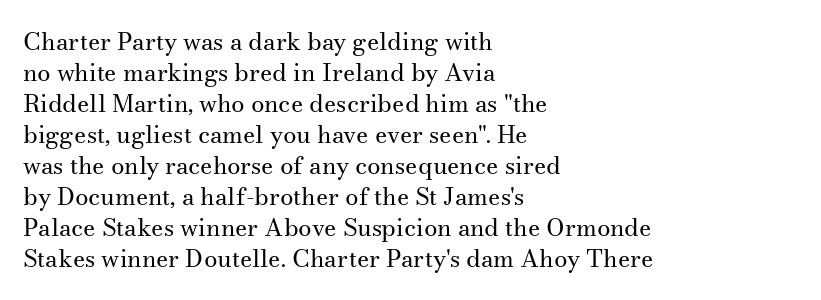
{"italic": "no", "bold": "no", "underline": "no", "align": "left", "line_spacing": "normal", "line_spacing_ratio": 1.29, "letter_spacing": "normal", "letter_spacing_em": 0.0, "glyph_px": 24}
